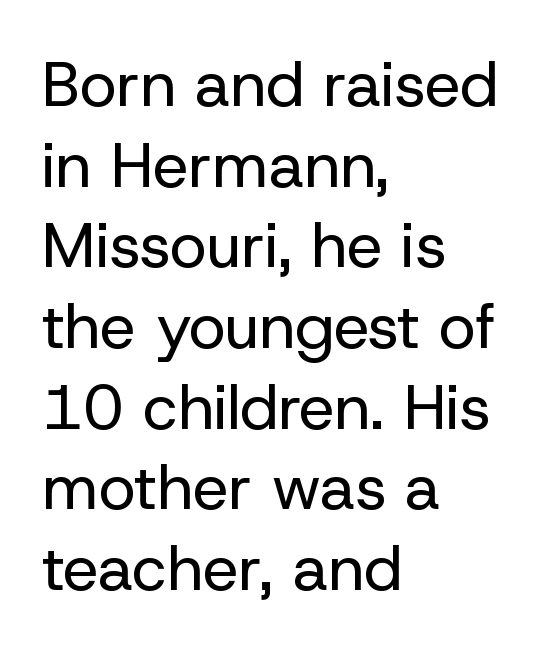
{"serif": "no", "italic": "no", "bold": "no", "weight": "regular", "width": "normal", "stroke_contrast": "low", "x_height": "medium", "monospaced": "no", "underline": "no", "align": "left", "line_spacing": "normal", "line_spacing_ratio": 1.28, "letter_spacing": "normal", "letter_spacing_em": 0.0, "glyph_px": 63}
